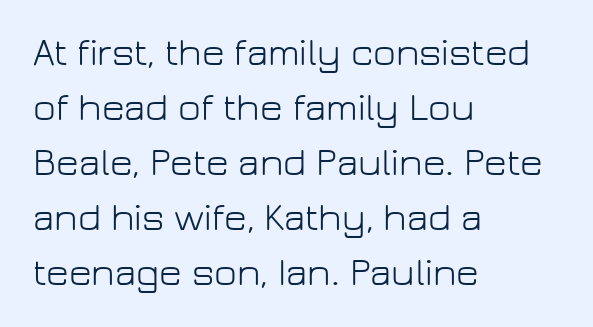
No extra ink here — the face is not bold. Visually the block forms a straight wall on the left and a jagged coastline on the right. The block of text has a typical density, with ordinary space between rows. The face used here is proportionally spaced, like ordinary book or web type.
